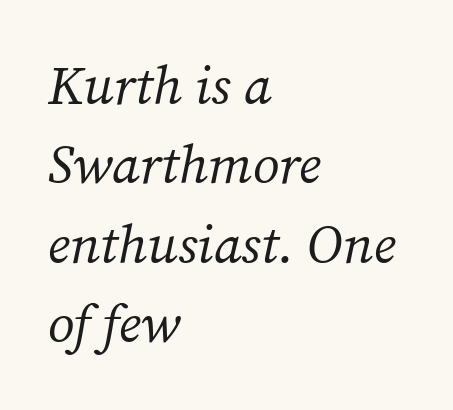
The image shows 54 px regular-weight serif type, italic (leaning right); set left-aligned, normal line spacing (1.47x), normal letter spacing, not underlined; medium stroke contrast and a medium x-height.
